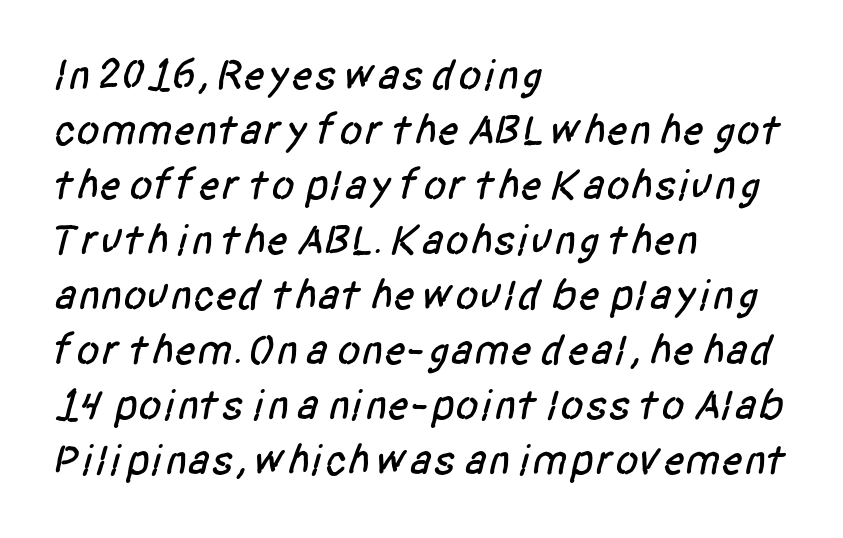
Q: Is the typeface a serif or a sans-serif typeface? A: Sans-serif.
Q: Is the text underlined? A: No.
Q: How is the paragraph aligned? A: Left-aligned.
Q: Is the spacing between letters normal or unusually wide? A: Normal.
Q: Is the spacing between lines tight, normal or loose? A: Normal.
Q: Width (condensed, normal, or wide)? A: Condensed.
Q: Stroke contrast? A: Low.
Q: x-height? A: Large.
Q: Monospaced? A: No.
